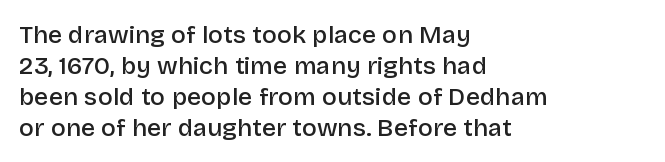
{"italic": "no", "bold": "semi", "underline": "no", "align": "left", "line_spacing_ratio": 1.24, "letter_spacing": "normal", "letter_spacing_em": 0.0, "glyph_px": 25}
